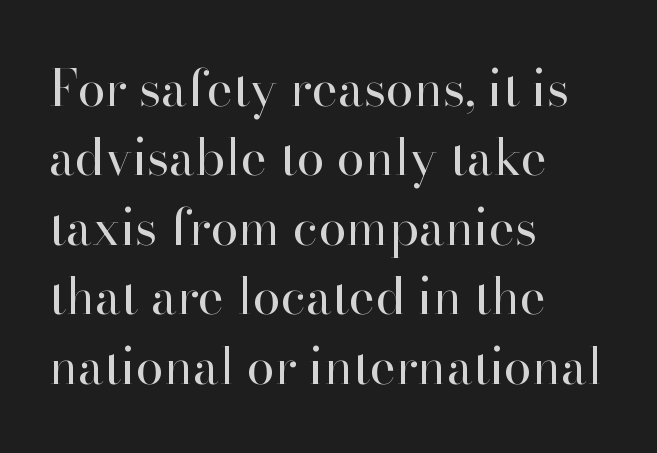
Q: Is the text bold? A: No.
Q: Is the text italic (slanted)? A: No, it is upright.
Q: Is the typeface a serif or a sans-serif typeface? A: Serif.
Q: Is the text underlined? A: No.
Q: How is the paragraph aligned? A: Left-aligned.
Q: Is the spacing between letters normal or unusually wide? A: Normal.
Q: Is the spacing between lines tight, normal or loose? A: Normal.
Q: Width (condensed, normal, or wide)? A: Normal.
Q: Stroke contrast? A: High.
Q: x-height? A: Small.
Q: Monospaced? A: No.
